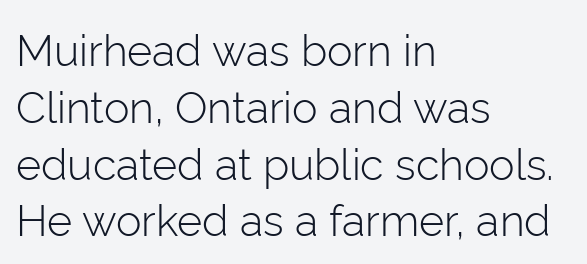
{"serif": "no", "italic": "no", "bold": "no", "weight": "light", "width": "normal", "stroke_contrast": "low", "x_height": "medium", "monospaced": "no", "underline": "no", "align": "left", "line_spacing": "normal", "line_spacing_ratio": 1.32, "letter_spacing": "normal", "letter_spacing_em": 0.0, "glyph_px": 43}
